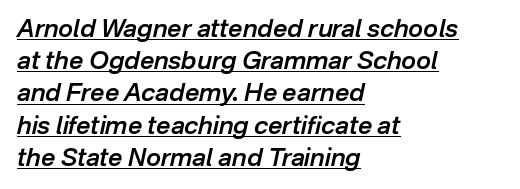
The image shows 25 px text type, italic (leaning right); set left-aligned, normal line spacing (1.29x), normal letter spacing, underlined.
